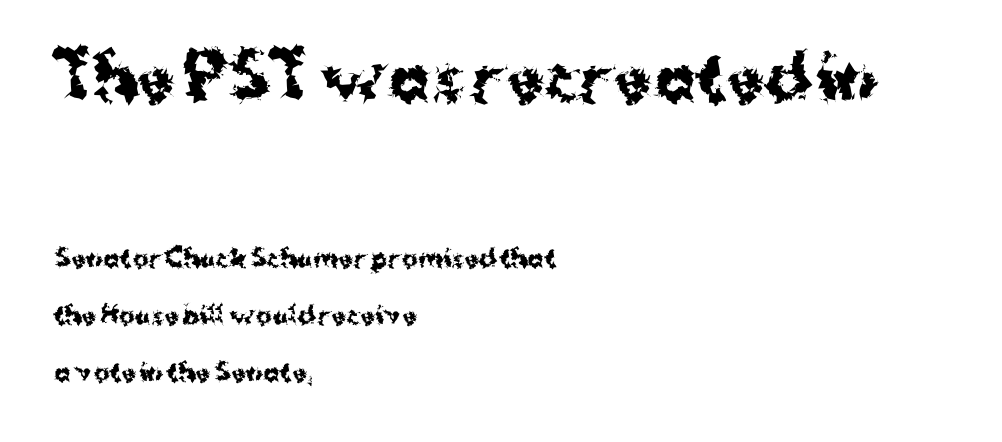
Q: Is the text bold? A: Yes.
Q: Is the text italic (slanted)? A: No, it is upright.
Q: Is the typeface a serif or a sans-serif typeface? A: Sans-serif.
Q: Is the text underlined? A: No.
Q: How is the paragraph aligned? A: Left-aligned.
Q: Is the spacing between letters normal or unusually wide? A: Normal.
Q: Is the spacing between lines tight, normal or loose? A: Loose.
Q: Which block of text is set in a larger size, the first (top) or the second (bottom)? A: The first (top) one.
Q: Width (condensed, normal, or wide)? A: Normal.
Q: Stroke contrast? A: Medium.
Q: x-height? A: Medium.
Q: Monospaced? A: No.
